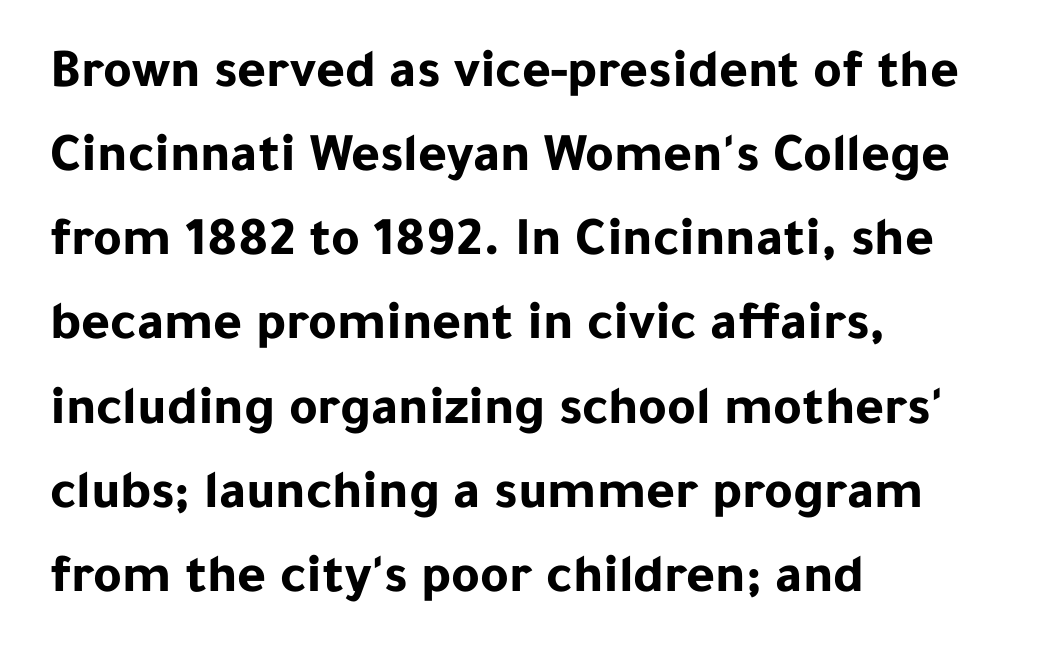
{"serif": "no", "italic": "no", "bold": "yes", "weight": "bold", "width": "normal", "stroke_contrast": "low", "x_height": "medium", "monospaced": "no", "underline": "no", "align": "left", "line_spacing": "normal", "line_spacing_ratio": 1.53, "letter_spacing": "normal", "letter_spacing_em": 0.0, "glyph_px": 55}
